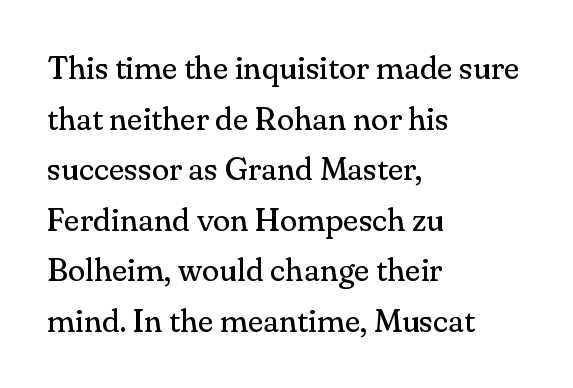
Q: Is the text bold? A: No.
Q: Is the text italic (slanted)? A: No, it is upright.
Q: Is the typeface a serif or a sans-serif typeface? A: Serif.
Q: Is the text underlined? A: No.
Q: How is the paragraph aligned? A: Left-aligned.
Q: Is the spacing between letters normal or unusually wide? A: Normal.
Q: Is the spacing between lines tight, normal or loose? A: Normal.
Q: Width (condensed, normal, or wide)? A: Normal.
Q: Stroke contrast? A: Medium.
Q: x-height? A: Small.
Q: Monospaced? A: No.
